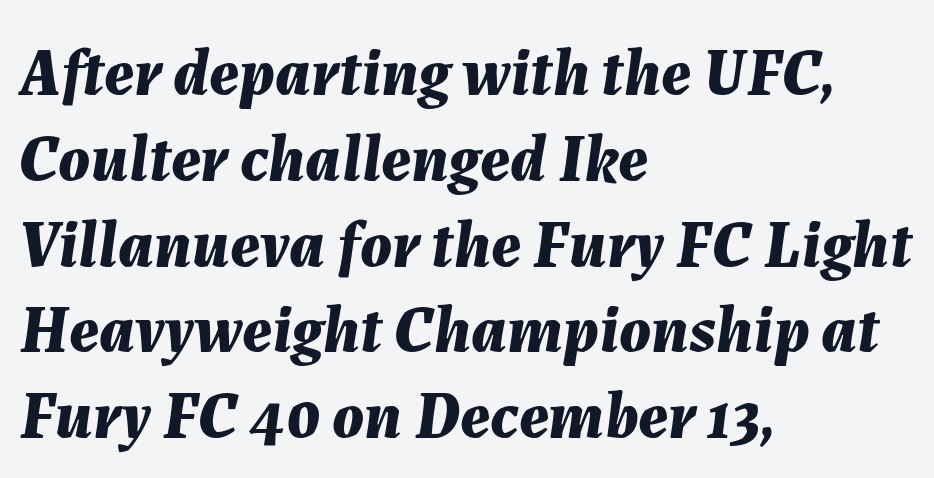
{"italic": "yes", "lean": "right", "slant_degrees": 7, "bold": "yes", "weight": "bold", "width": "normal", "stroke_contrast": "medium", "x_height": "medium", "monospaced": "no", "underline": "no", "align": "left", "line_spacing": "normal", "line_spacing_ratio": 1.3, "letter_spacing": "normal", "letter_spacing_em": 0.0, "glyph_px": 66}
